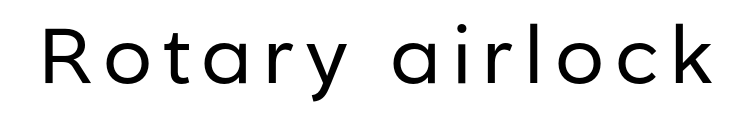
Q: Is the text bold? A: No.
Q: Is the text italic (slanted)? A: No, it is upright.
Q: Is the typeface a serif or a sans-serif typeface? A: Sans-serif.
Q: Is the text underlined? A: No.
Q: Width (condensed, normal, or wide)? A: Normal.
Q: Stroke contrast? A: Low.
Q: x-height? A: Medium.
Q: Monospaced? A: No.
